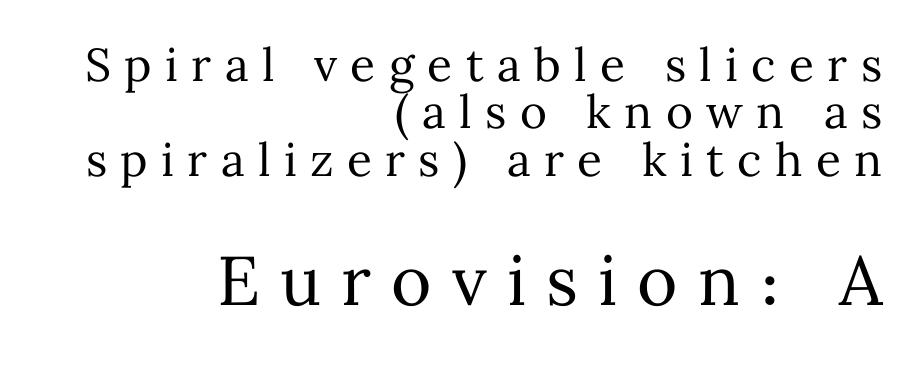
Q: Is the text bold? A: No.
Q: Is the text italic (slanted)? A: No, it is upright.
Q: Is the text underlined? A: No.
Q: How is the paragraph aligned? A: Right-aligned.
Q: Is the spacing between letters normal or unusually wide? A: Unusually wide.
Q: Is the spacing between lines tight, normal or loose? A: Tight.
Q: Which block of text is set in a larger size, the first (top) or the second (bottom)? A: The second (bottom) one.
Q: Width (condensed, normal, or wide)? A: Normal.
Q: Stroke contrast? A: Medium.
Q: x-height? A: Medium.
Q: Monospaced? A: No.
